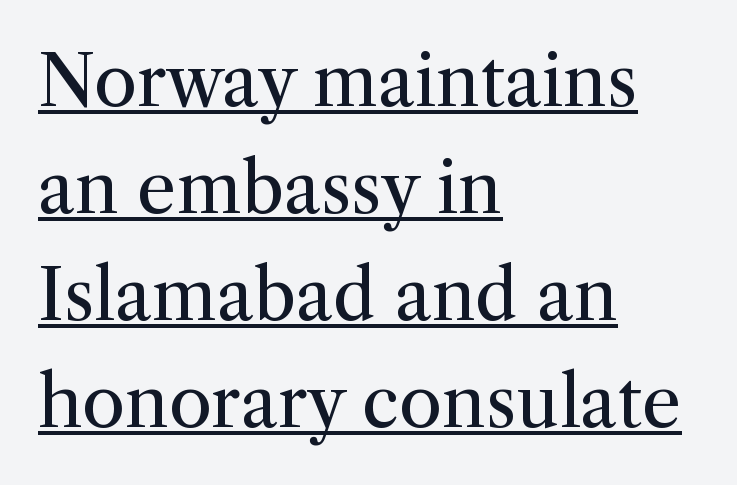
The image shows 70 px regular-weight serif type, upright; set left-aligned, normal line spacing (1.53x), normal letter spacing, underlined; medium stroke contrast and a medium x-height.
